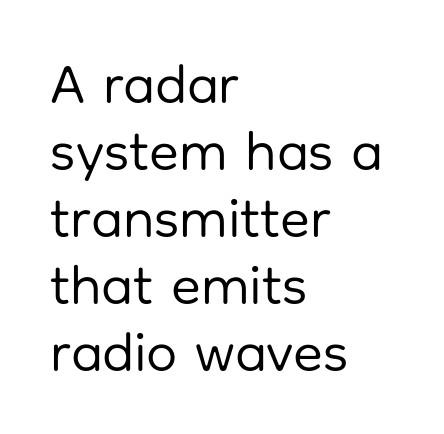
The image shows 55 px regular-weight sans-serif type, upright; set left-aligned, line spacing 1.22x, normal letter spacing, not underlined; low stroke contrast and a medium x-height.
